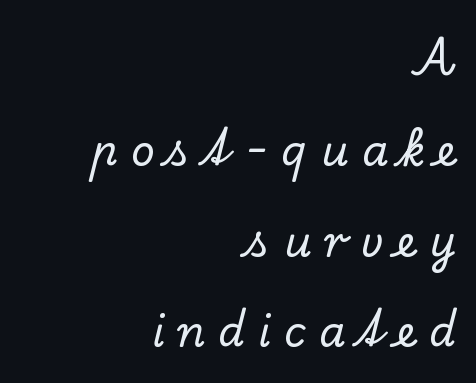
Q: Is the text italic (slanted)? A: Yes.
Q: Is the typeface a serif or a sans-serif typeface? A: Serif.
Q: Is the text underlined? A: No.
Q: How is the paragraph aligned? A: Right-aligned.
Q: Is the spacing between letters normal or unusually wide? A: Unusually wide.
Q: Is the spacing between lines tight, normal or loose? A: Loose.
Q: Width (condensed, normal, or wide)? A: Normal.
Q: Stroke contrast? A: Low.
Q: x-height? A: Small.
Q: Monospaced? A: No.
